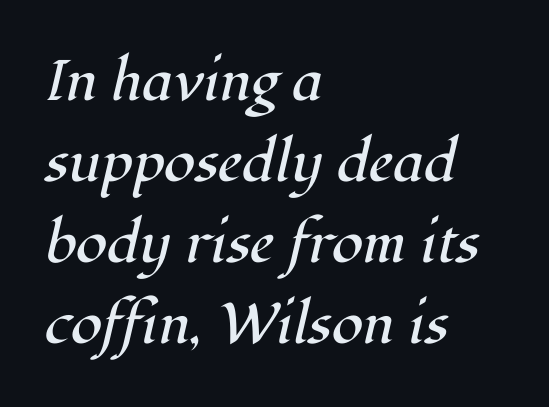
This sample has the flowing, uneven cadence of proportional lettering. The typesetting does not lean heavy: it is not bold. Any mark beneath the type? The region is blank. These lines sit exactly where default settings would place them.
